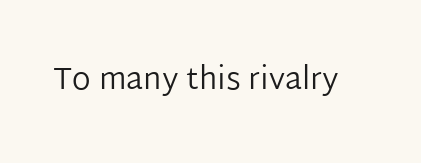
The image shows 31 px regular-weight sans-serif type, upright; set normal letter spacing, not underlined; low stroke contrast and a medium x-height.
